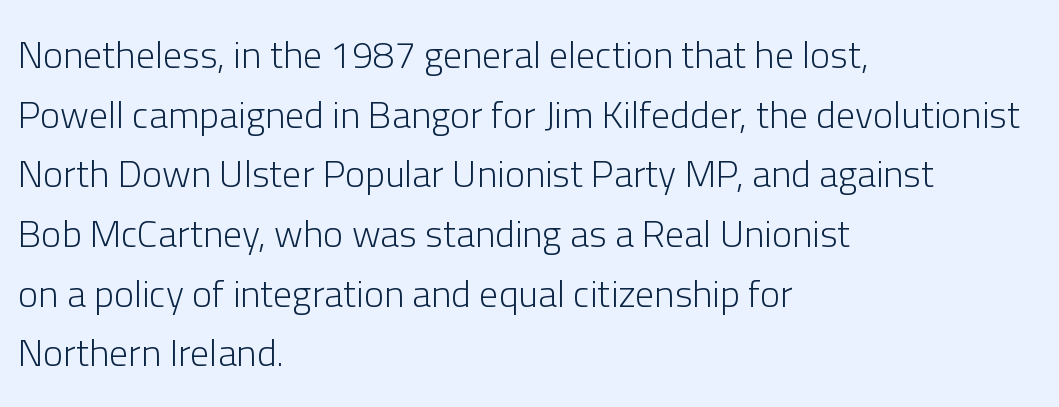
The image shows 38 px light sans-serif type, upright; set left-aligned, normal line spacing (1.57x), normal letter spacing, not underlined; low stroke contrast and a medium x-height.
